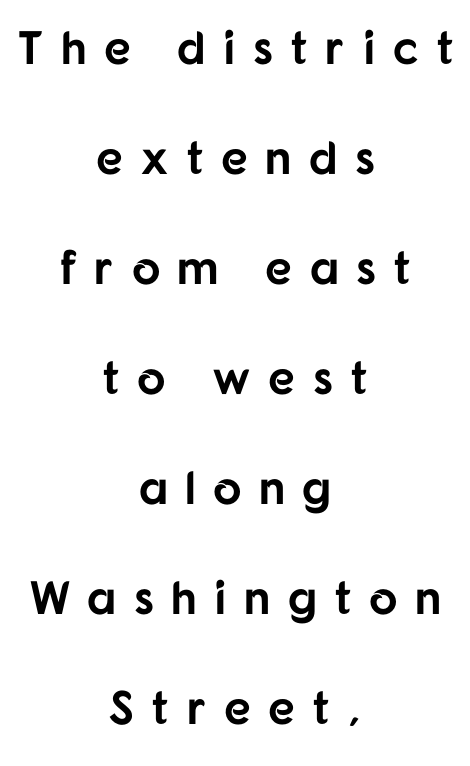
{"serif": "no", "italic": "no", "bold": "yes", "weight": "bold", "width": "normal", "stroke_contrast": "low", "x_height": "medium", "monospaced": "no", "underline": "no", "align": "center", "line_spacing": "loose", "line_spacing_ratio": 2.34, "letter_spacing": "wide", "letter_spacing_em": 0.37, "glyph_px": 47}
